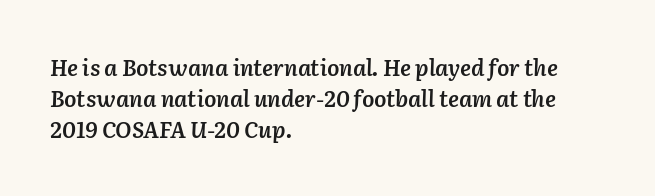
{"italic": "yes", "lean": "right", "slant_degrees": 2, "bold": "semi", "underline": "no", "align": "left", "line_spacing": "normal", "line_spacing_ratio": 1.42, "letter_spacing": "normal", "letter_spacing_em": 0.0, "glyph_px": 22}
